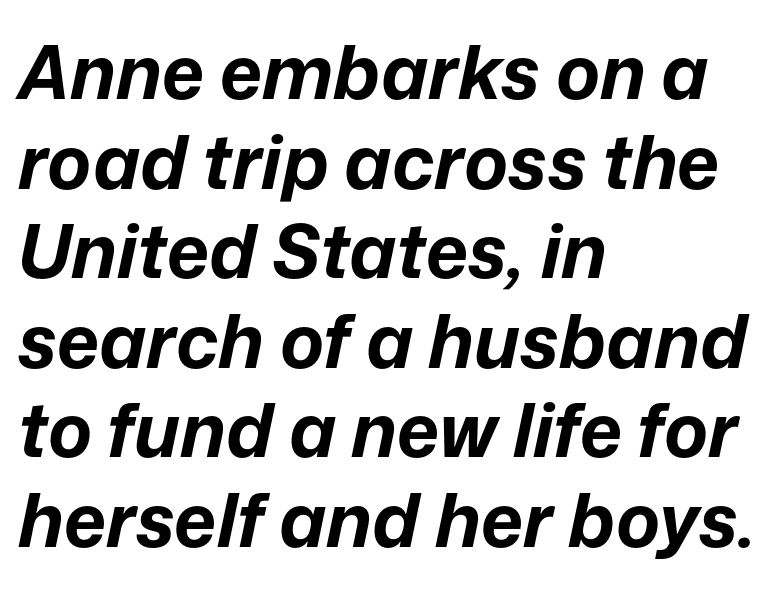
The image shows 74 px bold type, italic (leaning right); set left-aligned, line spacing 1.21x, normal letter spacing, not underlined; low stroke contrast and a medium x-height.
